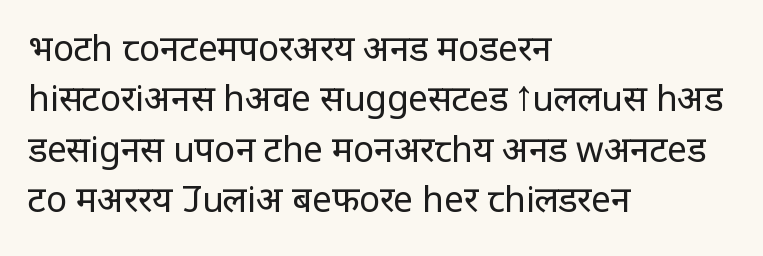
Q: Is the text bold? A: No.
Q: Is the text italic (slanted)? A: No, it is upright.
Q: Is the typeface a serif or a sans-serif typeface? A: Sans-serif.
Q: Is the text underlined? A: No.
Q: How is the paragraph aligned? A: Left-aligned.
Q: Is the spacing between letters normal or unusually wide? A: Normal.
Q: Is the spacing between lines tight, normal or loose? A: Normal.
Q: Width (condensed, normal, or wide)? A: Normal.
Q: Stroke contrast? A: Low.
Q: x-height? A: Large.
Q: Monospaced? A: No.
